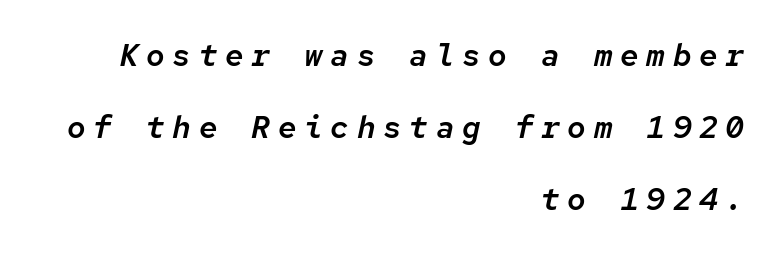
The image shows 31 px text type, italic (leaning right), monospaced; set right-aligned, loose line spacing (2.32x), unusually wide letter spacing (+0.25 em), not underlined; low stroke contrast and a medium x-height.
